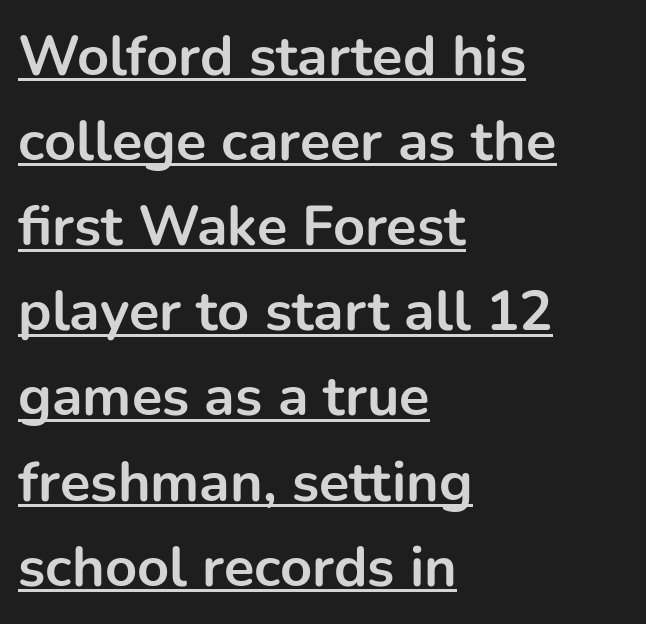
The image shows 56 px bold sans-serif type, upright; set left-aligned, normal line spacing (1.52x), normal letter spacing, underlined; low stroke contrast and a medium x-height.
